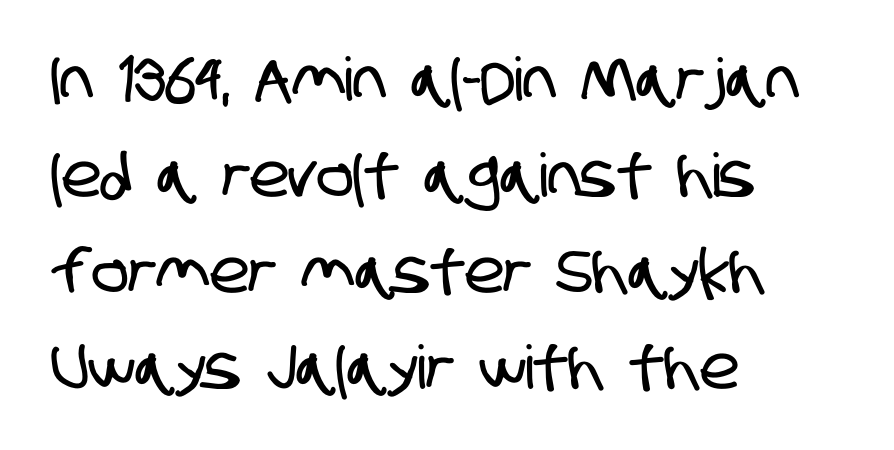
Q: Is the typeface a serif or a sans-serif typeface? A: Sans-serif.
Q: Is the text underlined? A: No.
Q: How is the paragraph aligned? A: Left-aligned.
Q: Is the spacing between letters normal or unusually wide? A: Normal.
Q: Is the spacing between lines tight, normal or loose? A: Normal.
Q: Width (condensed, normal, or wide)? A: Condensed.
Q: Stroke contrast? A: Low.
Q: x-height? A: Large.
Q: Monospaced? A: No.
